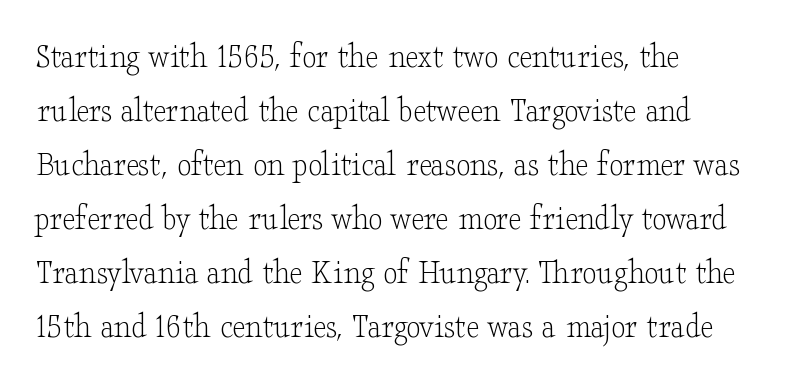
The text block is weighted toward the left margin, trailing off unevenly rightward. Spacing verdict: proportional, widths tailored to each character. Italic: no, the glyphs are upright roman. Stems here are at most as thick as an everyday book face. The horizontal fit of the characters is conventional and even. Typographically, this falls in the serif category.
